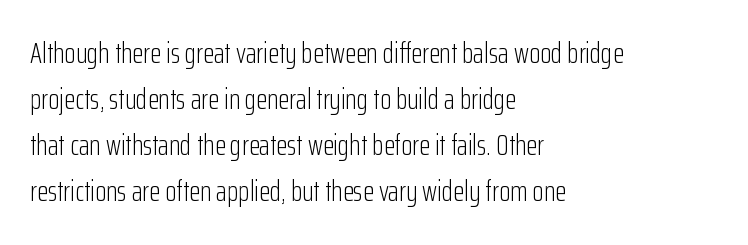
The lettering holds an erect, upright posture throughout. Has an underline been added? It has not. The type family on display is of the sans-serif kind. Caption: multi-line text, flush left, ragged right. Proportional: the letters do not fall into vertical columns.
